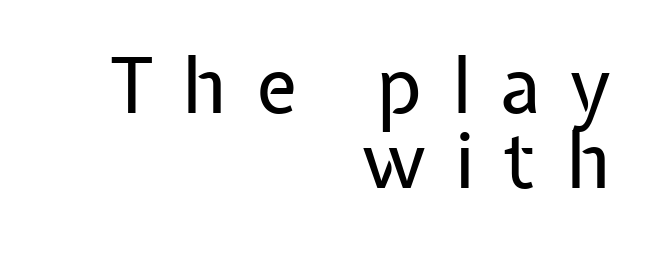
The image shows 77 px regular-weight sans-serif type, upright; set right-aligned, tight line spacing (0.98x), unusually wide letter spacing (+0.38 em), not underlined; low stroke contrast and a medium x-height.
